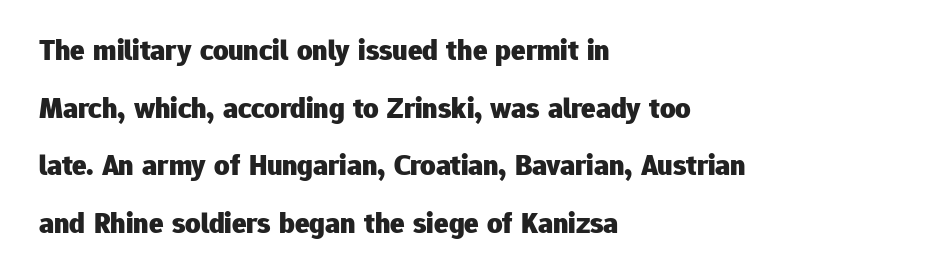
The image shows 30 px heavy sans-serif type, upright; set left-aligned, loose line spacing (1.92x), normal letter spacing, not underlined; low stroke contrast and a medium x-height.
